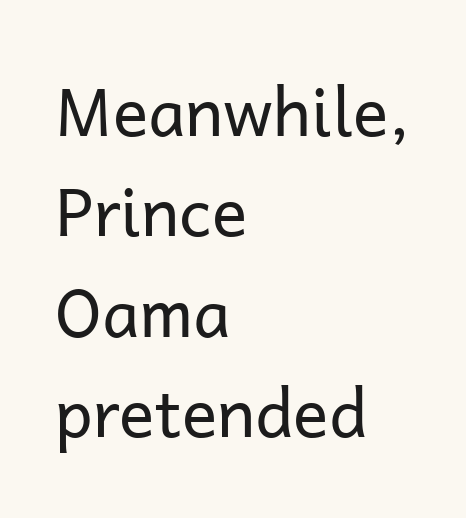
{"serif": "no", "italic": "no", "bold": "no", "weight": "regular", "width": "normal", "stroke_contrast": "low", "x_height": "medium", "monospaced": "no", "underline": "no", "align": "left", "line_spacing": "normal", "line_spacing_ratio": 1.52, "letter_spacing": "normal", "letter_spacing_em": 0.0, "glyph_px": 66}
